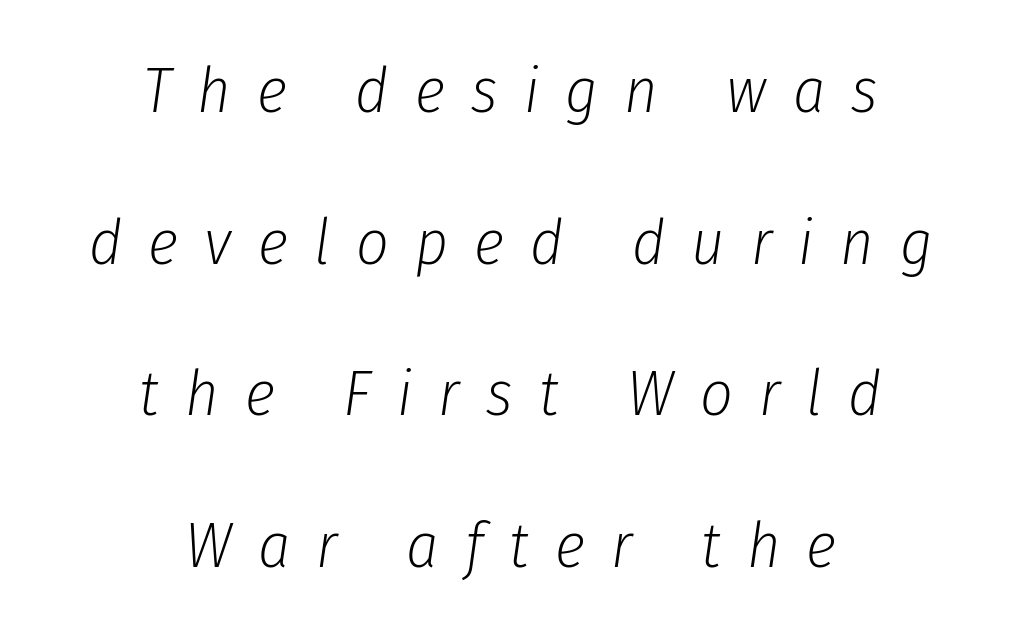
{"italic": "yes", "lean": "right", "slant_degrees": 8, "bold": "no", "weight": "light", "width": "condensed", "stroke_contrast": "low", "x_height": "medium", "monospaced": "no", "underline": "no", "align": "center", "line_spacing": "loose", "line_spacing_ratio": 2.37, "letter_spacing": "wide", "letter_spacing_em": 0.41, "glyph_px": 64}
